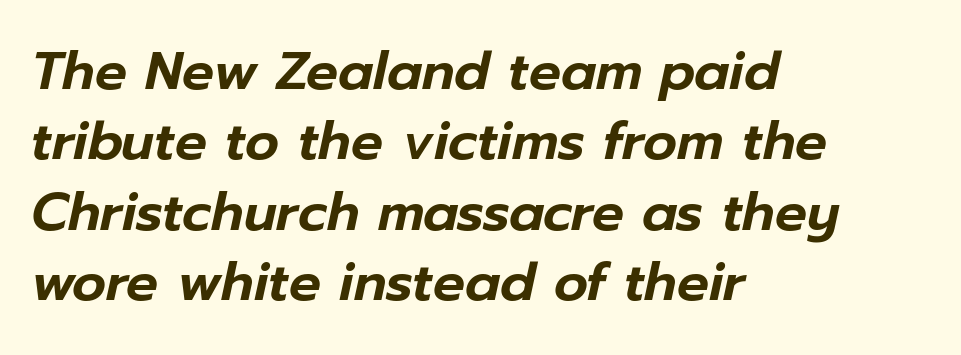
There is no visible air inserted between adjacent glyphs. Each letter keeps its own natural width here, so spacing adapts to shape. A typesetter would mark this as italic. Summary of vertical rhythm: regular, with standard interline spacing. The compositor pushed each line to the left boundary.
